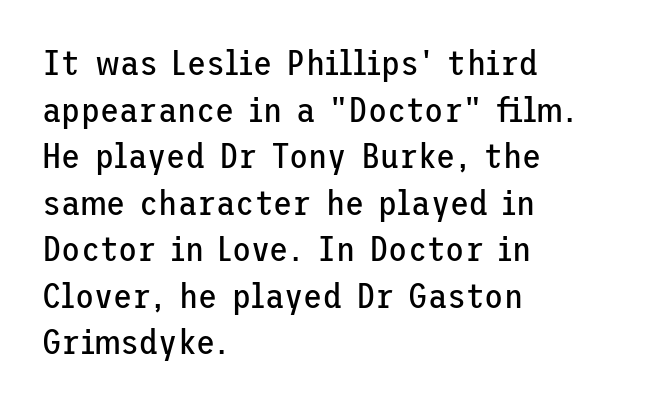
Q: Is the text bold? A: No.
Q: Is the text italic (slanted)? A: No, it is upright.
Q: Is the typeface a serif or a sans-serif typeface? A: Sans-serif.
Q: Is the text underlined? A: No.
Q: How is the paragraph aligned? A: Left-aligned.
Q: Is the spacing between letters normal or unusually wide? A: Normal.
Q: Is the spacing between lines tight, normal or loose? A: Normal.
Q: Width (condensed, normal, or wide)? A: Normal.
Q: Stroke contrast? A: Low.
Q: x-height? A: Medium.
